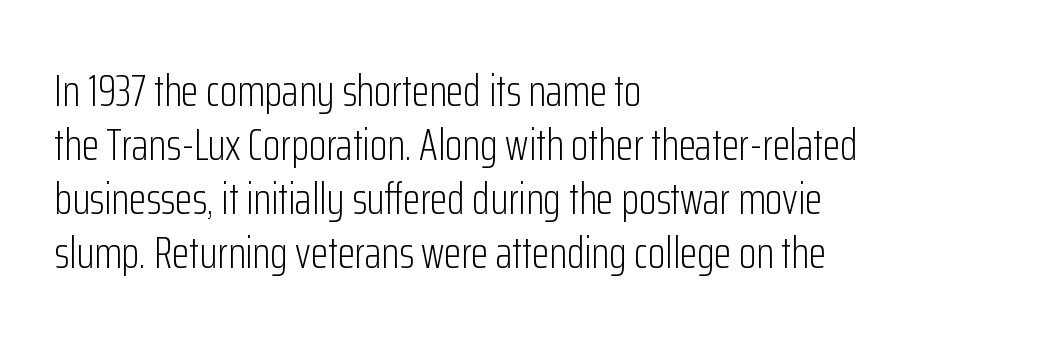
Q: Is the text bold? A: No.
Q: Is the text italic (slanted)? A: No, it is upright.
Q: Is the typeface a serif or a sans-serif typeface? A: Sans-serif.
Q: Is the text underlined? A: No.
Q: How is the paragraph aligned? A: Left-aligned.
Q: Is the spacing between letters normal or unusually wide? A: Normal.
Q: Width (condensed, normal, or wide)? A: Condensed.
Q: Stroke contrast? A: Low.
Q: x-height? A: Medium.
Q: Monospaced? A: No.
